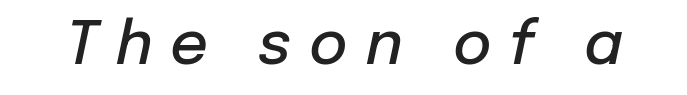
{"italic": "yes", "lean": "right", "slant_degrees": 12, "bold": "semi", "weight": "semibold", "width": "normal", "stroke_contrast": "low", "x_height": "medium", "monospaced": "no", "underline": "no", "letter_spacing": "wide", "letter_spacing_em": 0.3, "glyph_px": 59}
